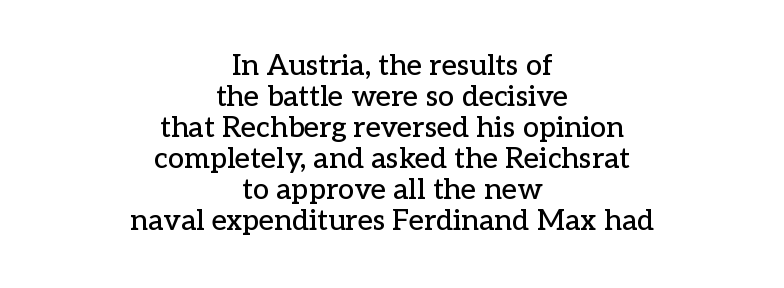
The image shows 29 px serif type, upright; set centered, tight line spacing (1.07x), normal letter spacing, not underlined; low stroke contrast and a medium x-height.
